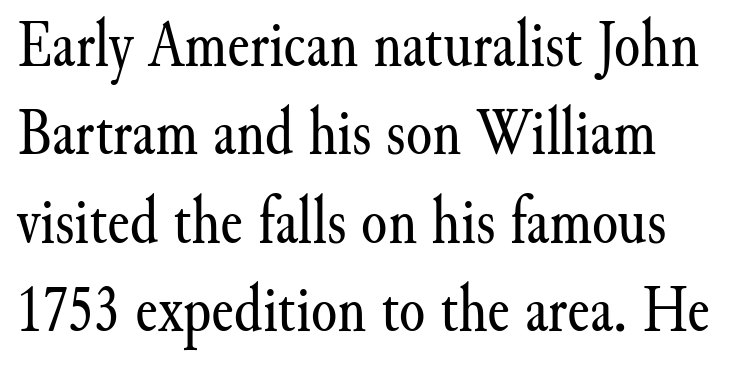
The image shows 67 px regular-weight serif type, upright; set left-aligned, normal line spacing (1.32x), normal letter spacing, not underlined; medium stroke contrast and a small x-height.
